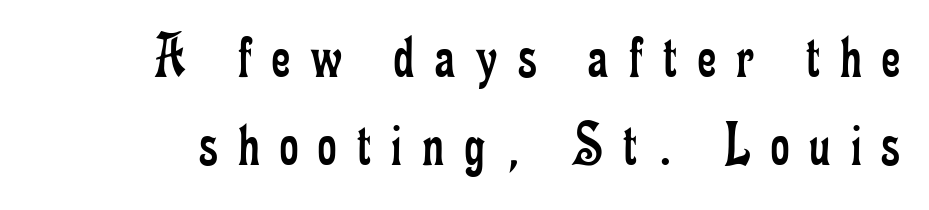
{"serif": "yes", "italic": "no", "bold": "no", "weight": "regular", "width": "condensed", "stroke_contrast": "low", "x_height": "small", "monospaced": "no", "underline": "no", "line_spacing": "normal", "line_spacing_ratio": 1.37, "letter_spacing": "wide", "letter_spacing_em": 0.32, "glyph_px": 64}
